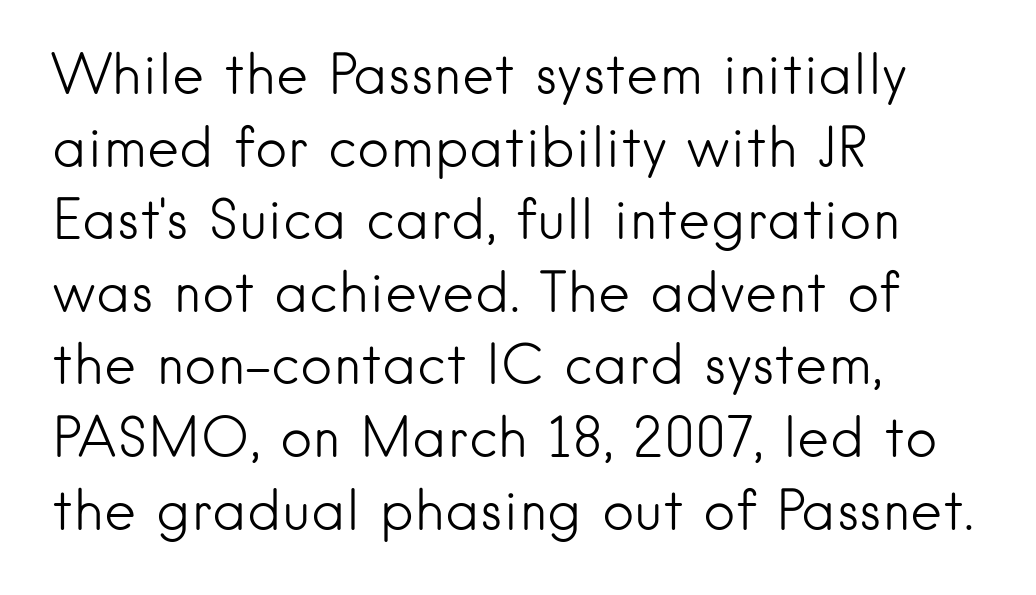
{"serif": "no", "italic": "no", "bold": "no", "weight": "light", "width": "normal", "stroke_contrast": "low", "x_height": "small", "monospaced": "no", "underline": "no", "align": "left", "line_spacing": "normal", "line_spacing_ratio": 1.32, "letter_spacing": "normal", "letter_spacing_em": 0.0, "glyph_px": 55}
